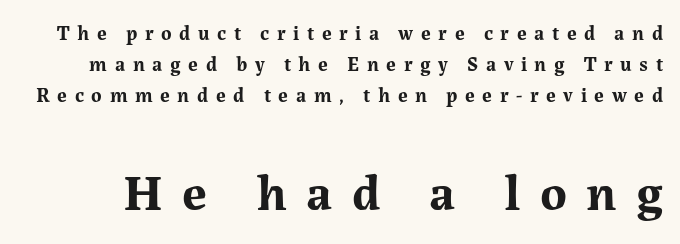
The image shows 51 px bold serif type, upright; set normal line spacing (1.56x), unusually wide letter spacing (+0.38 em), not underlined; the second (bottom) block is 2.55x larger; medium stroke contrast and a medium x-height.
